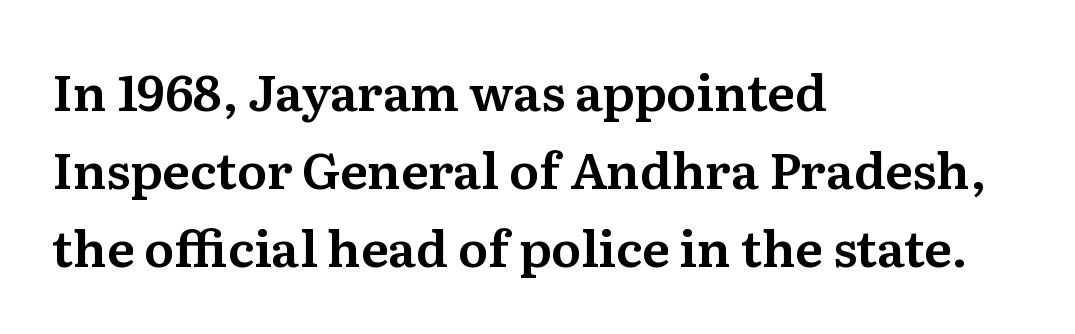
The image shows 50 px serif type, upright; set left-aligned, normal line spacing (1.56x), normal letter spacing, not underlined; medium stroke contrast and a medium x-height.
